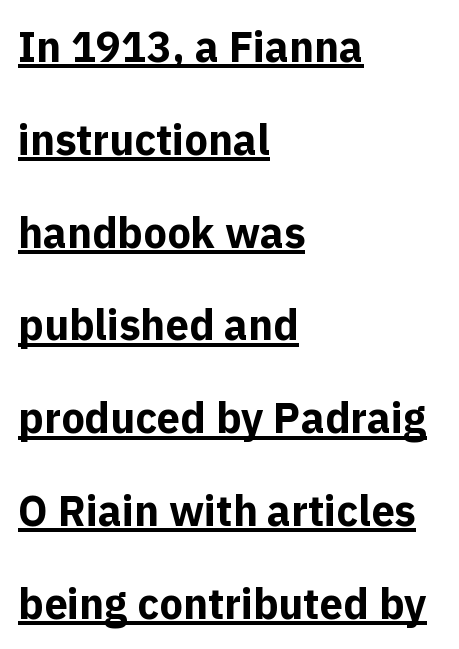
The characters look thick and weighty, a clear bold. Short and long lines alike share a common starting point at left. What decoration does the sample have? An underline. Widely set lines give the paragraph a tall, airy silhouette.
